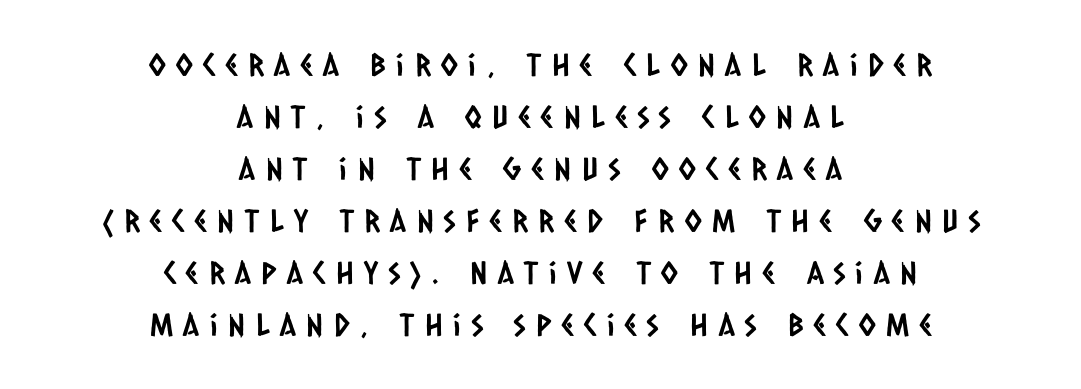
The image shows 31 px condensed sans-serif type; set centered, normal line spacing (1.68x), unusually wide letter spacing (+0.34 em), not underlined; low stroke contrast and a large x-height.
